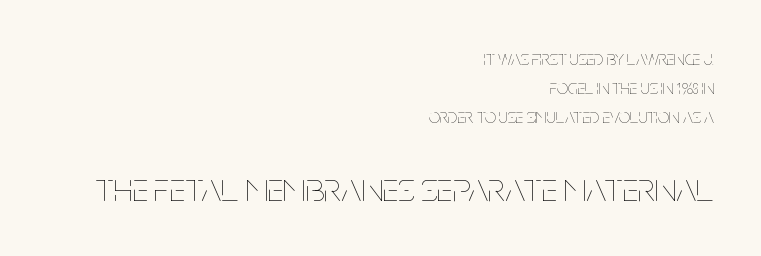
The image shows 41 px thin, condensed type, upright; set right-aligned, normal line spacing (1.44x), normal letter spacing, not underlined; the second (bottom) block is 2.05x larger; low stroke contrast and a large x-height.
